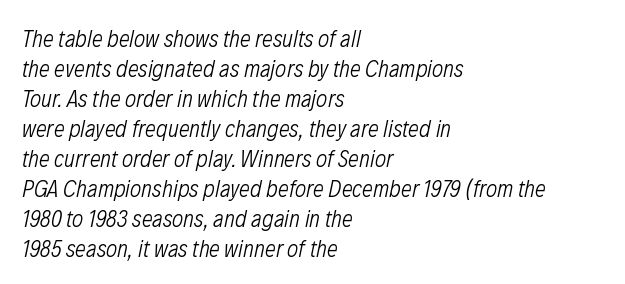
The image shows 24 px text type, italic (leaning right); set left-aligned, normal line spacing (1.25x), normal letter spacing, not underlined.
